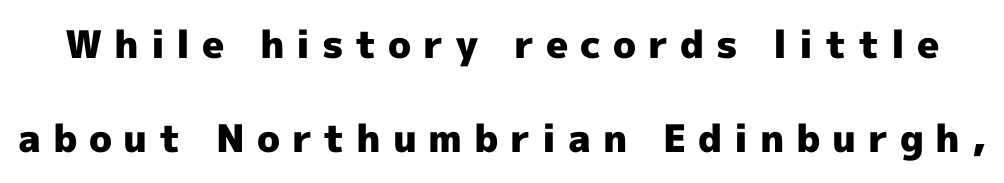
A typesetter would call this proportional, since set widths differ per character. The passage shown is emphatically bold. The lettering holds an erect, upright posture throughout. The space directly below the letters is spotless. Spacing between characters has been opened up far beyond the box default. Compared with typical paragraphs, the rows here are farther apart.
